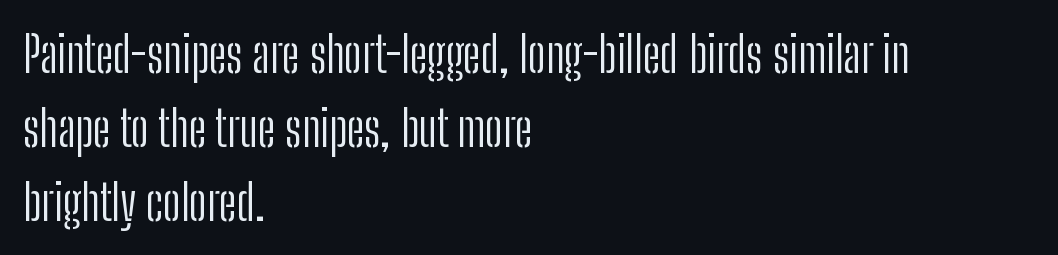
{"serif": "no", "italic": "no", "bold": "no", "weight": "light", "width": "condensed", "stroke_contrast": "low", "x_height": "medium", "monospaced": "no", "underline": "no", "align": "left", "line_spacing": "normal", "line_spacing_ratio": 1.48, "letter_spacing": "normal", "letter_spacing_em": 0.0, "glyph_px": 50}
